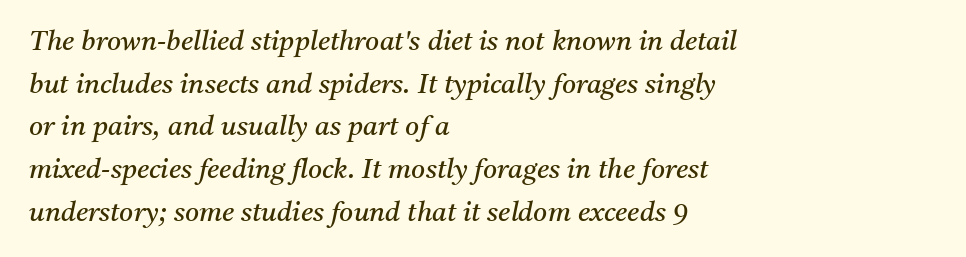
The line-height multiplier appears to be the usual default. Italic: yes, the glyphs are oblique. Stems here are at most as thick as an everyday book face. Layout note: lines flush left. Lines of text with bare space underneath. A typesetter would call this zero additional tracking.
